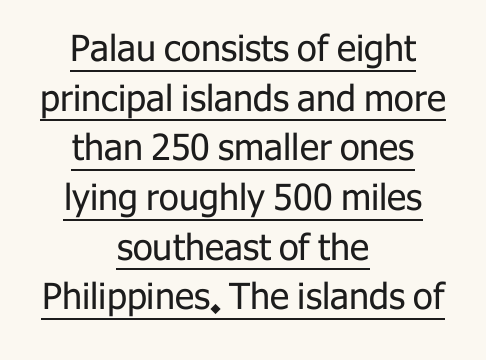
{"serif": "no", "italic": "no", "bold": "no", "weight": "regular", "width": "normal", "stroke_contrast": "low", "x_height": "medium", "monospaced": "no", "underline": "yes", "align": "center", "line_spacing": "normal", "line_spacing_ratio": 1.38, "letter_spacing": "normal", "letter_spacing_em": 0.0, "glyph_px": 36}
